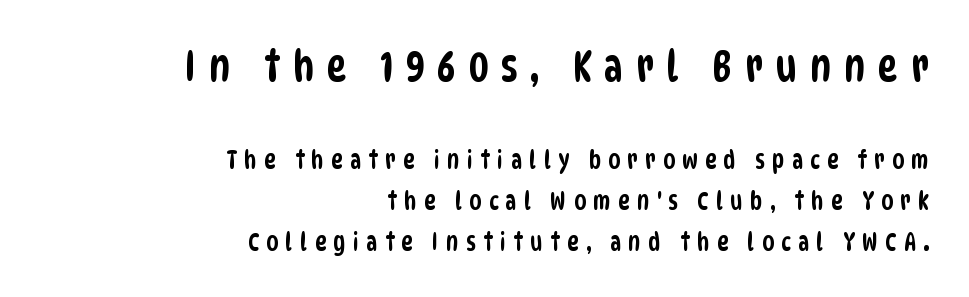
Q: Is the typeface a serif or a sans-serif typeface? A: Sans-serif.
Q: Is the text underlined? A: No.
Q: How is the paragraph aligned? A: Right-aligned.
Q: Is the spacing between letters normal or unusually wide? A: Unusually wide.
Q: Is the spacing between lines tight, normal or loose? A: Normal.
Q: Which block of text is set in a larger size, the first (top) or the second (bottom)? A: The first (top) one.
Q: Width (condensed, normal, or wide)? A: Condensed.
Q: Stroke contrast? A: Low.
Q: x-height? A: Large.
Q: Monospaced? A: No.
